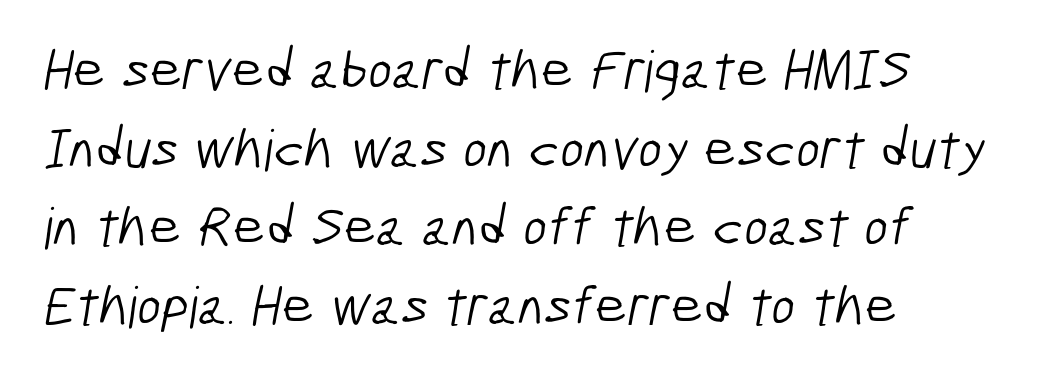
Q: Is the text bold? A: No.
Q: Is the typeface a serif or a sans-serif typeface? A: Sans-serif.
Q: Is the text underlined? A: No.
Q: How is the paragraph aligned? A: Left-aligned.
Q: Is the spacing between letters normal or unusually wide? A: Normal.
Q: Is the spacing between lines tight, normal or loose? A: Normal.
Q: Width (condensed, normal, or wide)? A: Condensed.
Q: Stroke contrast? A: Low.
Q: x-height? A: Medium.
Q: Monospaced? A: No.
